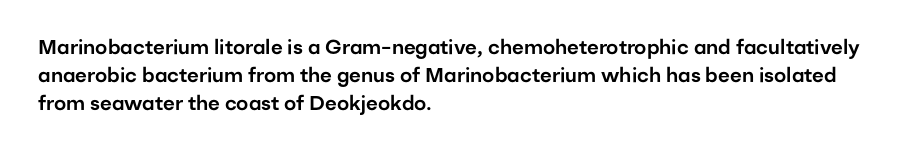
Q: Is the text italic (slanted)? A: No, it is upright.
Q: Is the text underlined? A: No.
Q: How is the paragraph aligned? A: Left-aligned.
Q: Is the spacing between letters normal or unusually wide? A: Normal.
Q: Is the spacing between lines tight, normal or loose? A: Normal.
